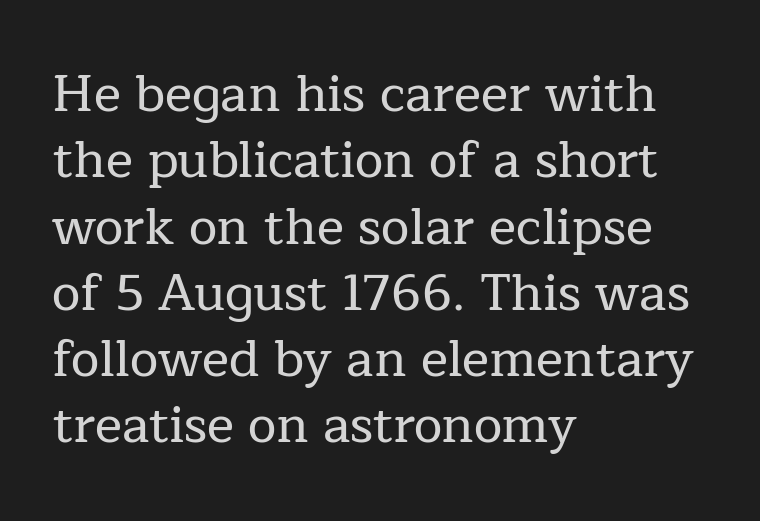
{"serif": "yes", "italic": "no", "width": "normal", "stroke_contrast": "low", "x_height": "medium", "monospaced": "no", "underline": "no", "align": "left", "line_spacing": "normal", "line_spacing_ratio": 1.3, "letter_spacing": "normal", "letter_spacing_em": 0.0, "glyph_px": 51}
